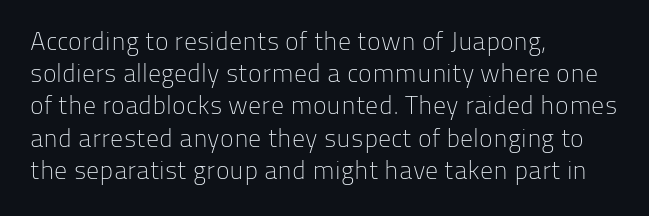
No letter is thick-stroked: the sample isn't bold. The lettering stays uniformly vertical, giving the passage a roman look. This sample uses plain, unmodified letter spacing. These lines stack with their left ends in a neat column. The gap between lines stays unmarked.
